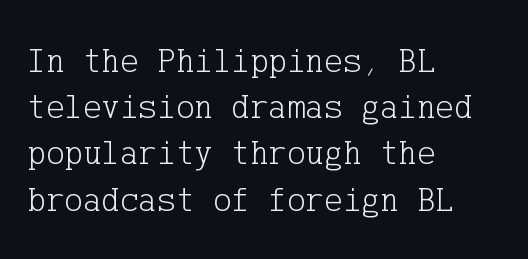
The image shows 35 px light serif type, upright; set left-aligned, normal line spacing (1.32x), normal letter spacing, not underlined; low stroke contrast and a medium x-height.
